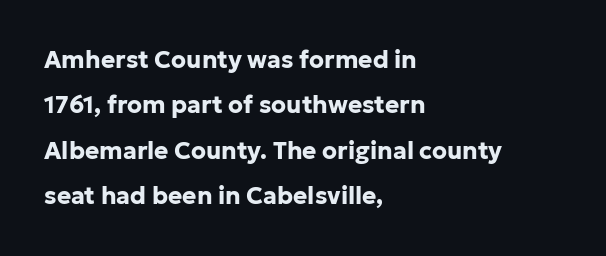
{"italic": "no", "bold": "yes", "underline": "no", "align": "left", "line_spacing_ratio": 1.89, "letter_spacing": "normal", "letter_spacing_em": 0.0, "glyph_px": 24}
